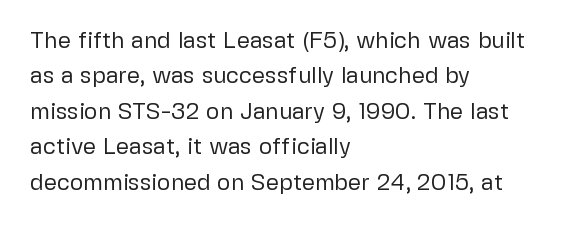
The image shows 23 px text type, upright; set left-aligned, normal line spacing (1.54x), normal letter spacing, not underlined.
